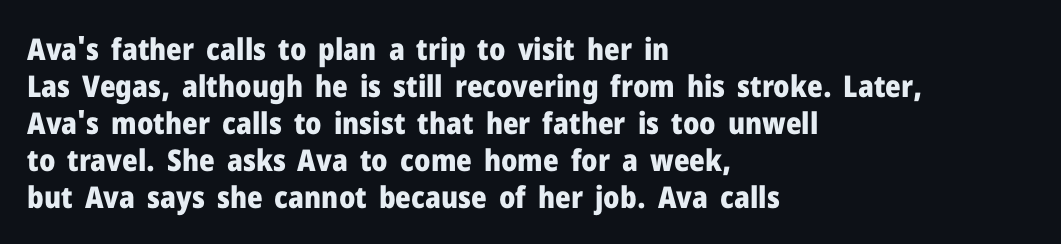
Ascenders rise straight up at ninety degrees. Character widths vary here, with narrow letters taking less room than wide ones. Beneath every word, the page is bare. How are the letters spaced? Ordinarily, with no added tracking. Notice how the passage keeps a crisp vertical edge on the left only. Serif or sans? Sans — the stroke terminals are bare.
